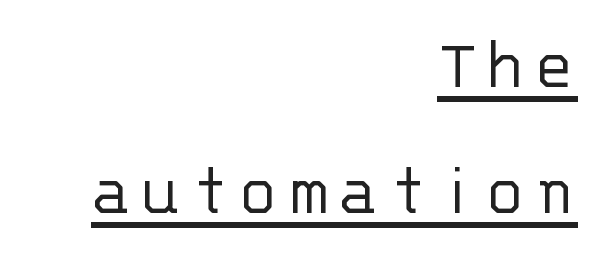
The image shows 76 px light sans-serif type, upright, monospaced; set right-aligned, normal line spacing (1.66x), underlined; low stroke contrast and a large x-height.
